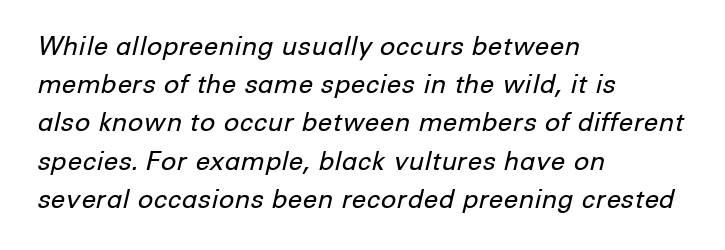
The line-height multiplier appears to be the usual default. Glyph-to-glyph distance matches everyday printed text. Glance below the letters and you will spot only blank space. Each stroke keeps to a modest, everyday thickness or less. Emphasis-style slanted type is in use. Is the block centered? No — it sits flush against the left margin.
